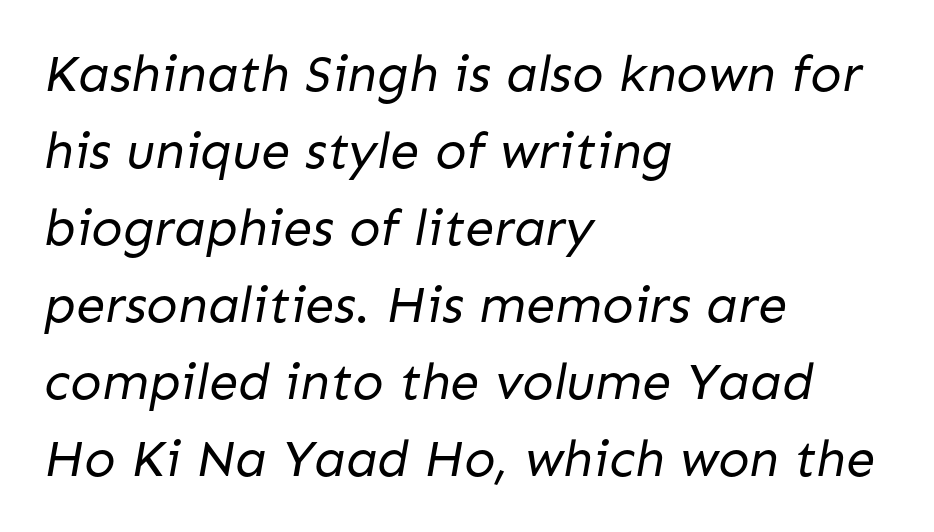
Q: Is the text bold? A: No.
Q: Is the typeface a serif or a sans-serif typeface? A: Sans-serif.
Q: Is the text underlined? A: No.
Q: How is the paragraph aligned? A: Left-aligned.
Q: Is the spacing between letters normal or unusually wide? A: Normal.
Q: Is the spacing between lines tight, normal or loose? A: Normal.
Q: Width (condensed, normal, or wide)? A: Normal.
Q: Stroke contrast? A: Low.
Q: x-height? A: Medium.
Q: Monospaced? A: No.
